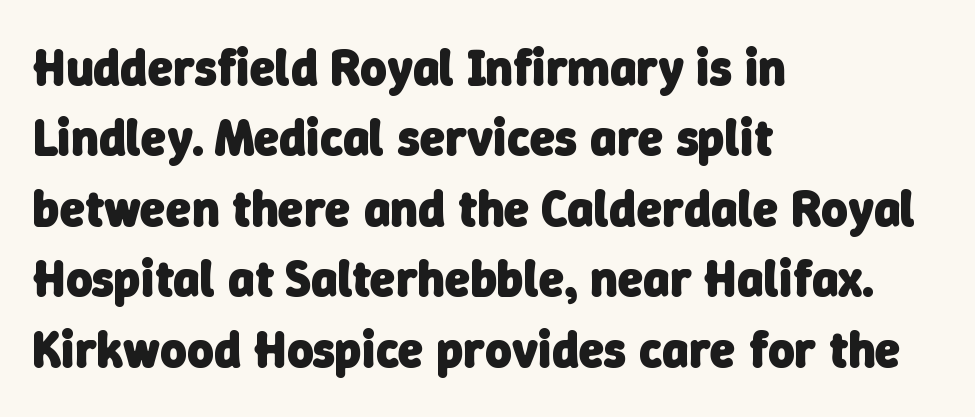
The image shows 51 px heavy sans-serif type; set left-aligned, normal line spacing (1.38x), normal letter spacing, not underlined; low stroke contrast and a medium x-height.
